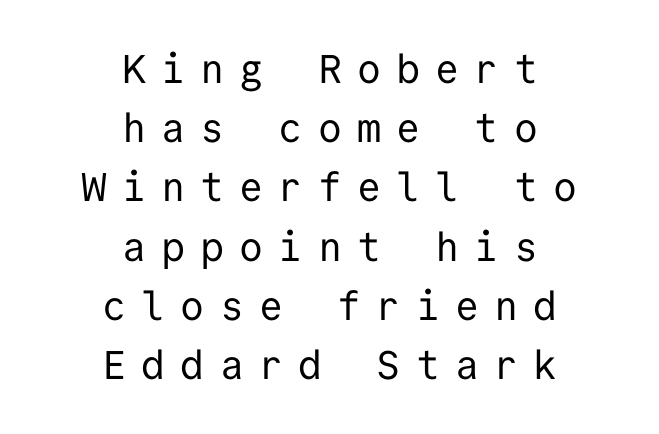
{"serif": "no", "italic": "no", "bold": "no", "weight": "regular", "width": "normal", "stroke_contrast": "low", "x_height": "medium", "monospaced": "yes", "underline": "no", "align": "center", "line_spacing": "normal", "line_spacing_ratio": 1.48, "letter_spacing": "wide", "letter_spacing_em": 0.38, "glyph_px": 40}
